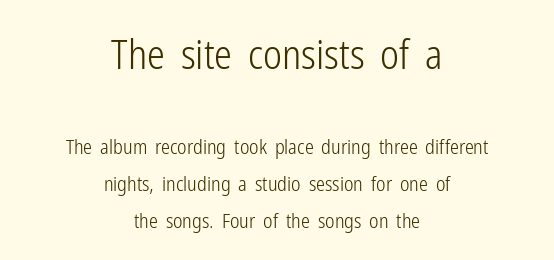
Note: larger setting up top, smaller setting below. Bare-footed words on every line. Teacher's note: observe the equal gaps on both sides — that is centered alignment. Observe the absence of serifs on each vertical stroke in this sample. Nobody touched the tracking dial on this one. Is this a fixed-width face? No — the glyphs have proportional, varying widths.
